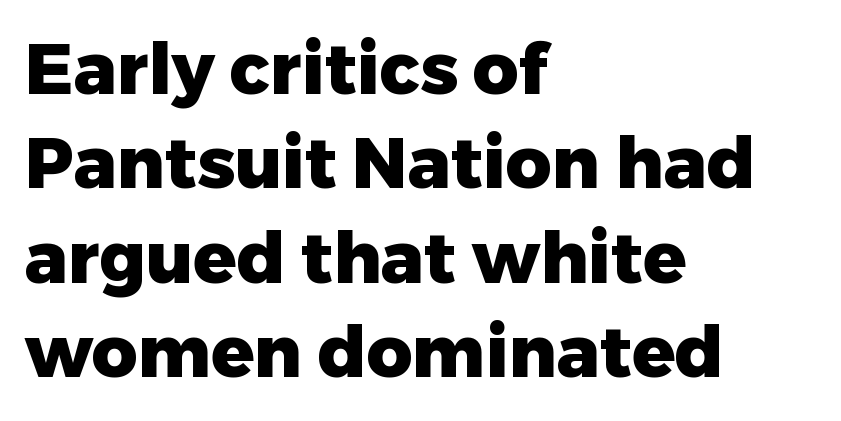
A full-strength bold gives these letters their thick strokes. The glyphs are unaccompanied by any horizontal stroke below them. The designer left line spacing at the default. The passage is arranged the way most books set body copy — flush left. These lines were composed using upright roman letters. The line texture is even and compact thanks to regular tracking.
